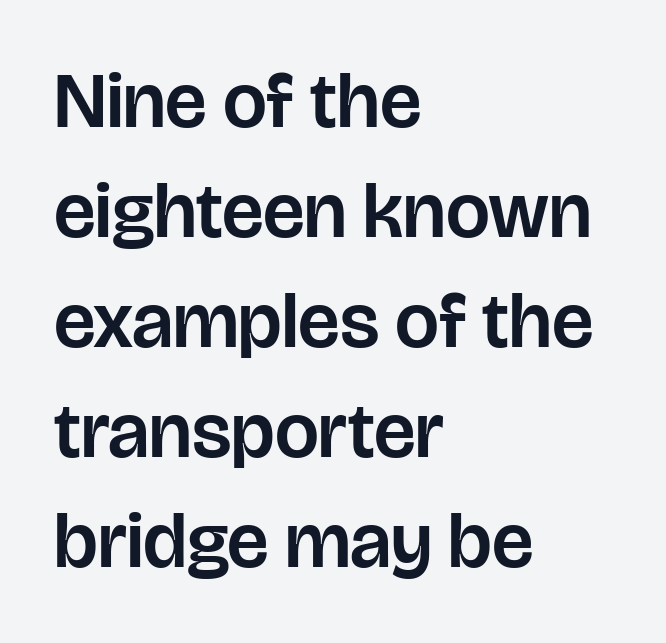
Q: Is the text italic (slanted)? A: No, it is upright.
Q: Is the typeface a serif or a sans-serif typeface? A: Sans-serif.
Q: Is the text underlined? A: No.
Q: How is the paragraph aligned? A: Left-aligned.
Q: Is the spacing between letters normal or unusually wide? A: Normal.
Q: Is the spacing between lines tight, normal or loose? A: Normal.
Q: Width (condensed, normal, or wide)? A: Normal.
Q: Stroke contrast? A: Low.
Q: x-height? A: Large.
Q: Monospaced? A: No.
